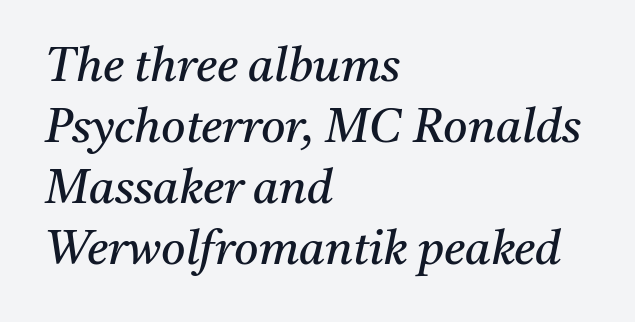
The image shows 47 px regular-weight serif type, italic (leaning right); set left-aligned, normal line spacing (1.3x), normal letter spacing, not underlined; medium stroke contrast and a medium x-height.
